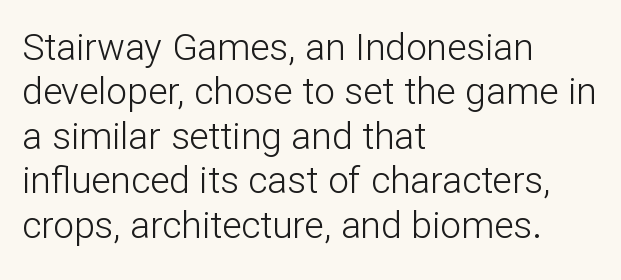
The image shows 37 px light sans-serif type, upright; set left-aligned, line spacing 1.2x, normal letter spacing, not underlined; low stroke contrast and a medium x-height.
